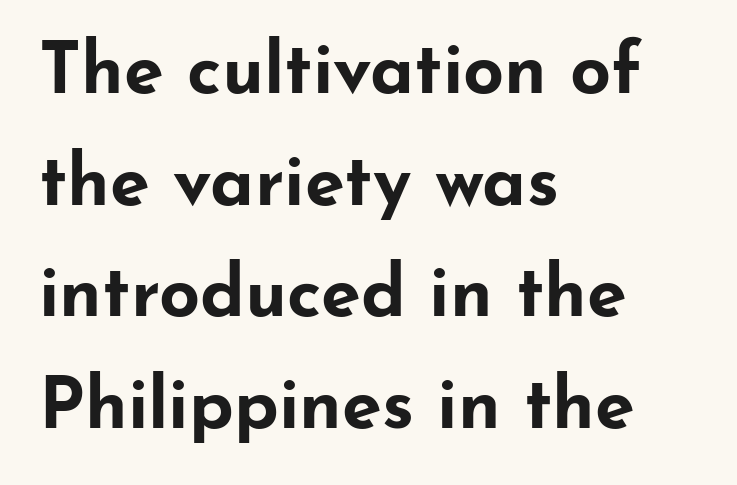
{"serif": "no", "italic": "no", "bold": "yes", "weight": "bold", "width": "wide", "stroke_contrast": "low", "x_height": "small", "monospaced": "no", "underline": "no", "align": "left", "line_spacing": "normal", "line_spacing_ratio": 1.55, "letter_spacing": "normal", "letter_spacing_em": 0.0, "glyph_px": 72}
